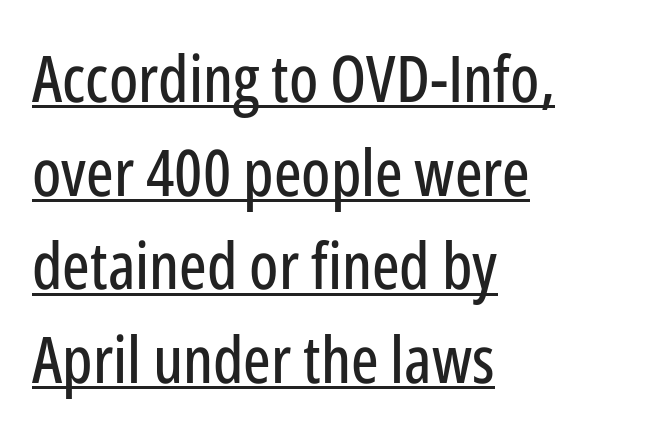
The image shows 65 px condensed sans-serif type, upright; set left-aligned, normal line spacing (1.44x), normal letter spacing, underlined; low stroke contrast and a medium x-height.
